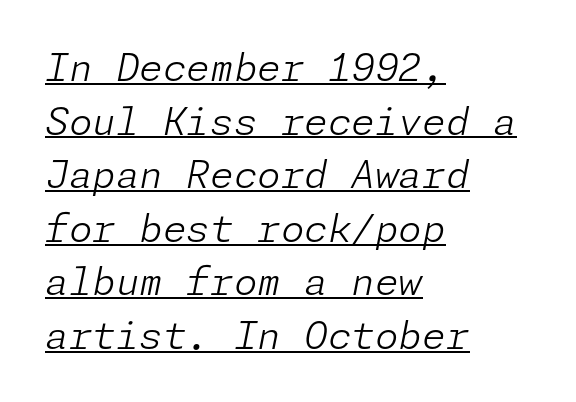
If you measured baseline to baseline, you'd find a middling distance. The glyphs are accompanied by a horizontal stroke just below them. The cut favours lightness, reaching ordinary text weight at its darkest. Looking at the ascenders, they clearly lean. Teacher's note: observe the even left margin — that is flush-left alignment.
